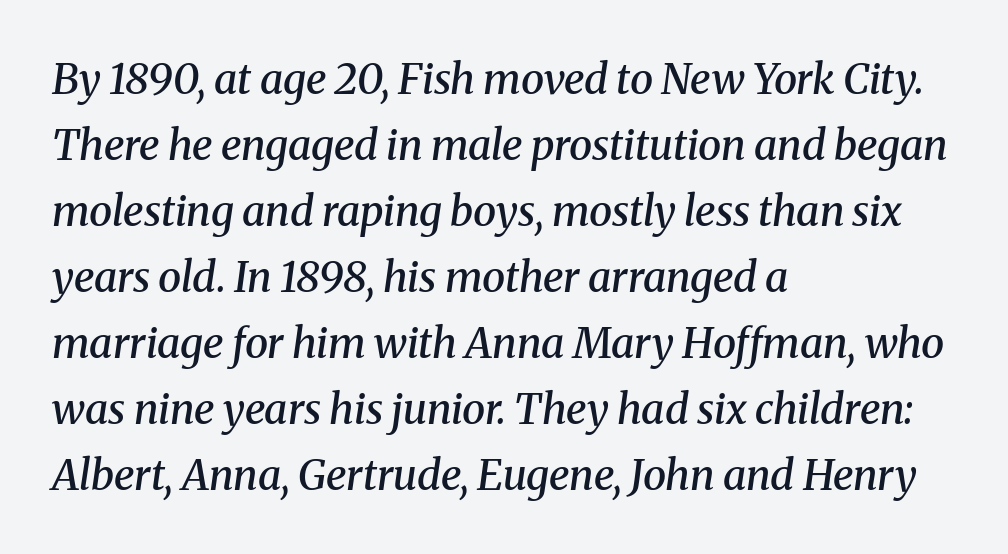
{"serif": "yes", "italic": "yes", "lean": "right", "slant_degrees": 8, "bold": "semi", "weight": "semibold", "width": "normal", "stroke_contrast": "medium", "x_height": "medium", "monospaced": "no", "underline": "no", "align": "left", "line_spacing": "normal", "line_spacing_ratio": 1.57, "letter_spacing": "normal", "letter_spacing_em": 0.0, "glyph_px": 42}
